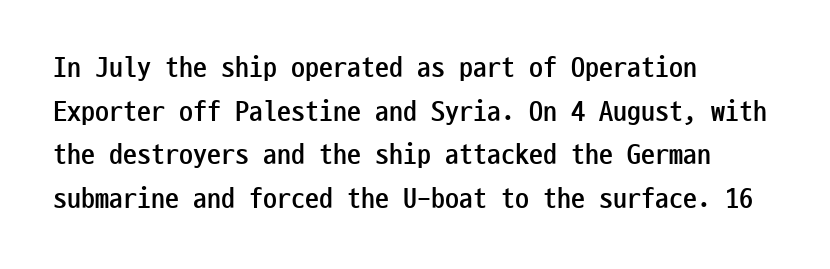
{"serif": "no", "italic": "no", "bold": "yes", "weight": "semibold", "width": "condensed", "stroke_contrast": "low", "x_height": "medium", "monospaced": "yes", "underline": "no", "align": "left", "line_spacing": "normal", "line_spacing_ratio": 1.56, "letter_spacing": "normal", "letter_spacing_em": 0.0, "glyph_px": 28}
